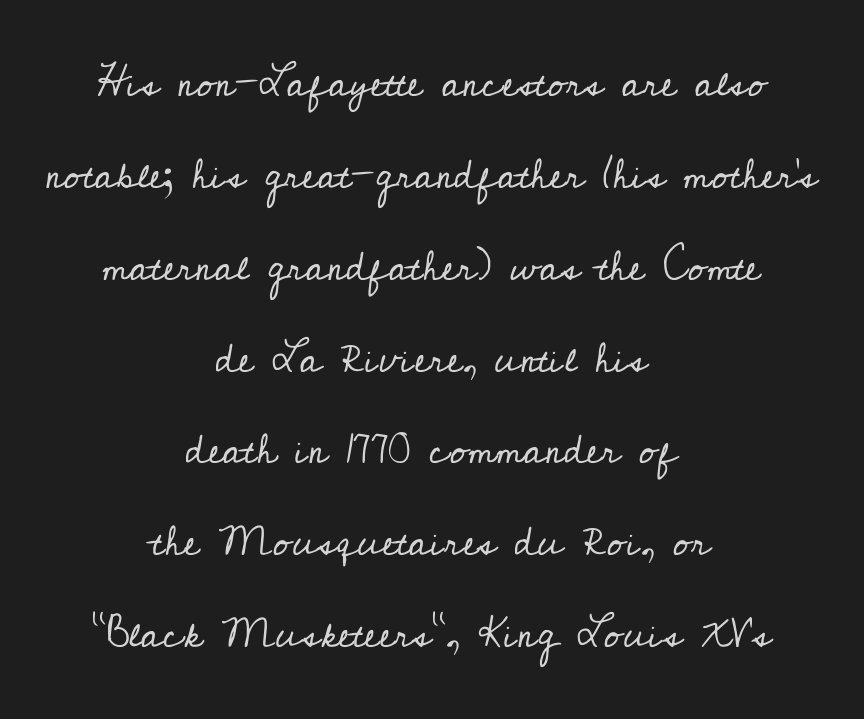
{"serif": "yes", "bold": "no", "weight": "regular", "width": "normal", "stroke_contrast": "low", "x_height": "small", "monospaced": "no", "underline": "no", "align": "center", "line_spacing": "loose", "line_spacing_ratio": 2.24, "letter_spacing": "normal", "letter_spacing_em": 0.0, "glyph_px": 41}
